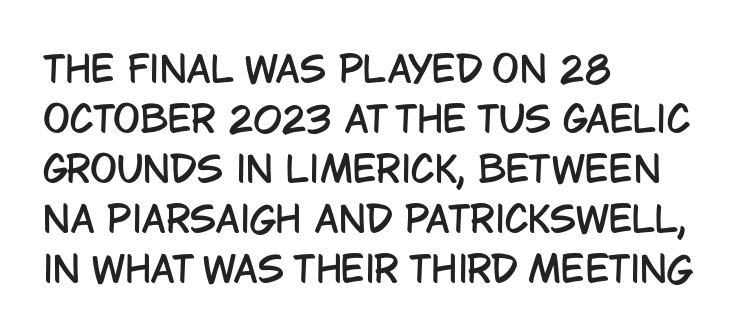
{"serif": "no", "italic": "no", "width": "condensed", "stroke_contrast": "low", "x_height": "large", "monospaced": "no", "underline": "no", "align": "left", "line_spacing": "normal", "line_spacing_ratio": 1.39, "letter_spacing": "normal", "letter_spacing_em": 0.0, "glyph_px": 36}
